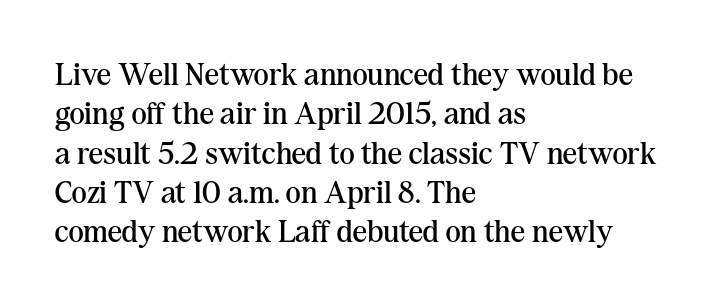
Q: Is the text bold? A: No.
Q: Is the text italic (slanted)? A: No, it is upright.
Q: Is the typeface a serif or a sans-serif typeface? A: Serif.
Q: Is the text underlined? A: No.
Q: How is the paragraph aligned? A: Left-aligned.
Q: Is the spacing between letters normal or unusually wide? A: Normal.
Q: Width (condensed, normal, or wide)? A: Normal.
Q: Stroke contrast? A: Medium.
Q: x-height? A: Medium.
Q: Monospaced? A: No.
